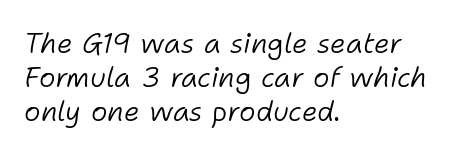
Q: Is the text bold? A: No.
Q: Is the text italic (slanted)? A: Yes, it leans right by about 11 degrees.
Q: Is the text underlined? A: No.
Q: How is the paragraph aligned? A: Left-aligned.
Q: Is the spacing between letters normal or unusually wide? A: Normal.
Q: Width (condensed, normal, or wide)? A: Normal.
Q: Stroke contrast? A: Low.
Q: x-height? A: Medium.
Q: Monospaced? A: No.
